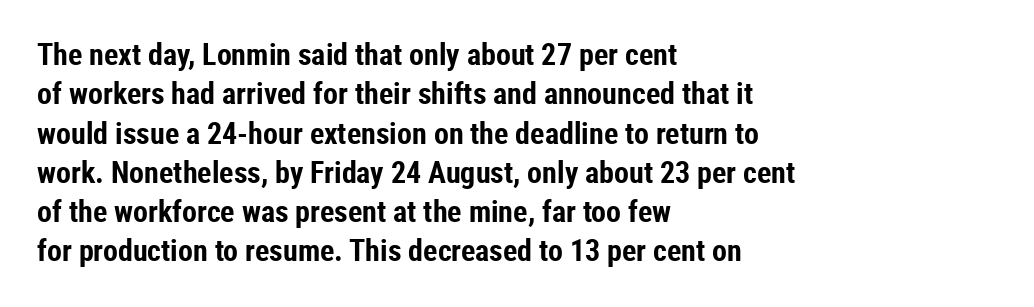
Unlike italic type, these characters show no tilt at all. These lines stack with their left ends in a neat column. Spacing between characters is what you'd get straight out of the box. Looks like regular typesetting: each glyph gets only the width it needs.
